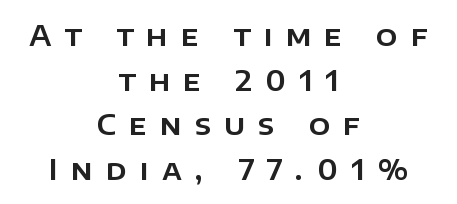
Q: Is the text italic (slanted)? A: No, it is upright.
Q: Is the typeface a serif or a sans-serif typeface? A: Sans-serif.
Q: Is the text underlined? A: No.
Q: How is the paragraph aligned? A: Centered.
Q: Is the spacing between letters normal or unusually wide? A: Unusually wide.
Q: Is the spacing between lines tight, normal or loose? A: Normal.
Q: Width (condensed, normal, or wide)? A: Normal.
Q: Stroke contrast? A: Low.
Q: x-height? A: Large.
Q: Monospaced? A: No.
